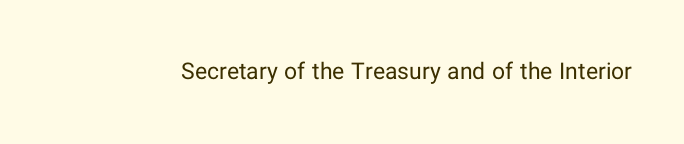
Q: Is the text bold? A: No.
Q: Is the text italic (slanted)? A: No, it is upright.
Q: Is the text underlined? A: No.
Q: Is the spacing between letters normal or unusually wide? A: Normal.
